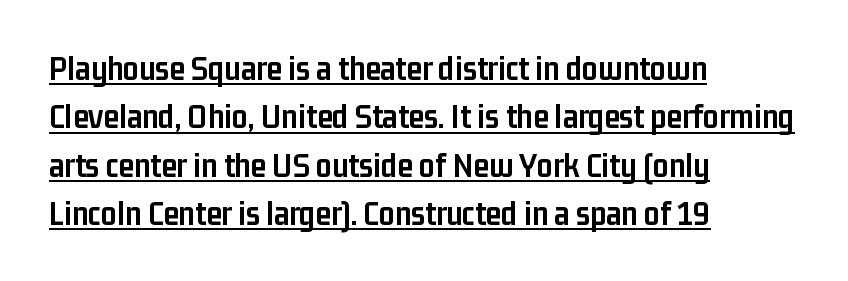
The image shows 35 px semibold, condensed sans-serif type, upright; set left-aligned, normal line spacing (1.38x), normal letter spacing, underlined; low stroke contrast and a medium x-height.
